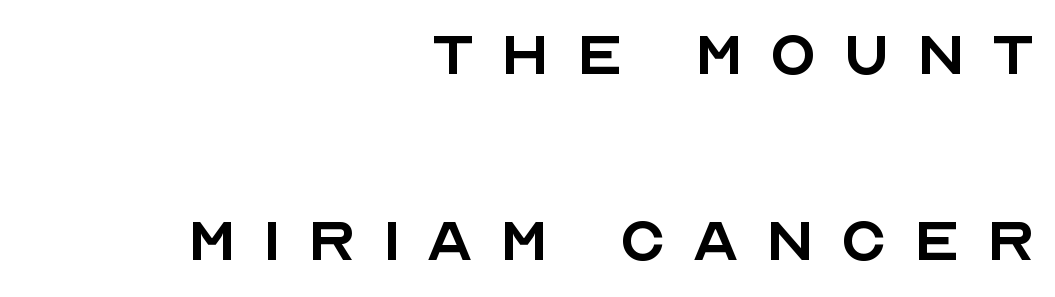
{"serif": "no", "italic": "no", "bold": "no", "weight": "regular", "width": "normal", "x_height": "large", "monospaced": "no", "underline": "no", "align": "right", "line_spacing": "loose", "line_spacing_ratio": 2.45, "letter_spacing": "wide", "letter_spacing_em": 0.34, "glyph_px": 76}
